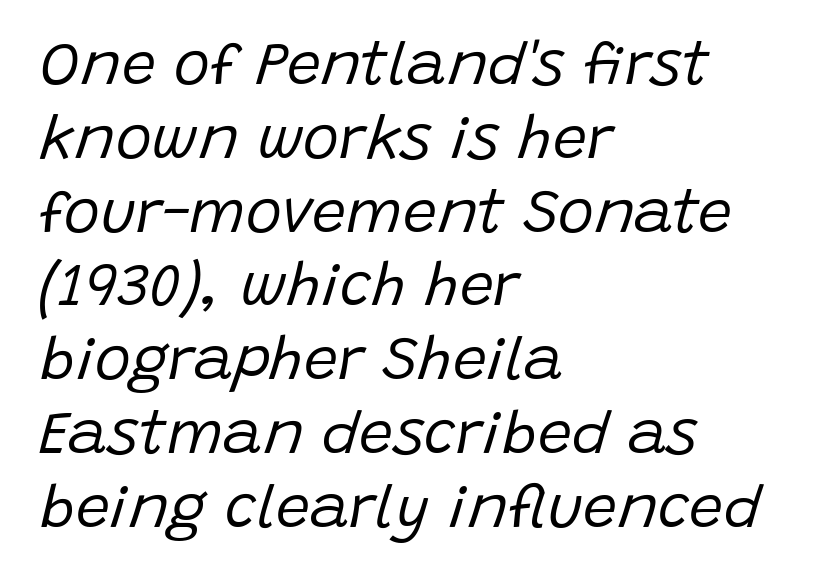
The image shows 61 px regular-weight type, italic (leaning right); set left-aligned, line spacing 1.21x, normal letter spacing, not underlined; low stroke contrast and a large x-height.
